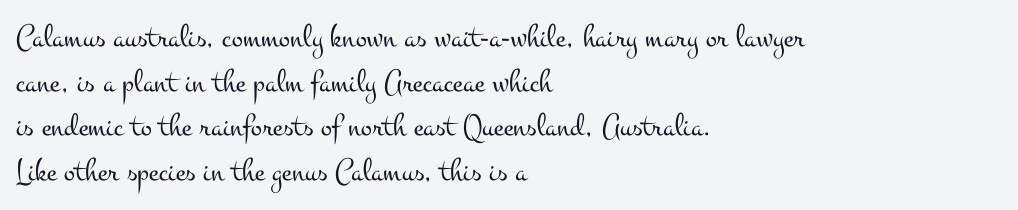
Q: Is the text bold? A: No.
Q: Is the text italic (slanted)? A: Yes.
Q: Is the text underlined? A: No.
Q: How is the paragraph aligned? A: Left-aligned.
Q: Is the spacing between letters normal or unusually wide? A: Normal.
Q: Is the spacing between lines tight, normal or loose? A: Normal.
Q: Width (condensed, normal, or wide)? A: Wide.
Q: Stroke contrast? A: Medium.
Q: x-height? A: Small.
Q: Monospaced? A: No.
